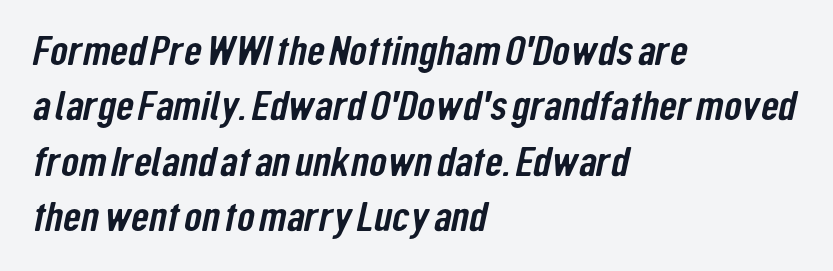
The image shows 41 px condensed sans-serif type; set left-aligned, normal line spacing (1.35x), normal letter spacing, not underlined; low stroke contrast and a medium x-height.
